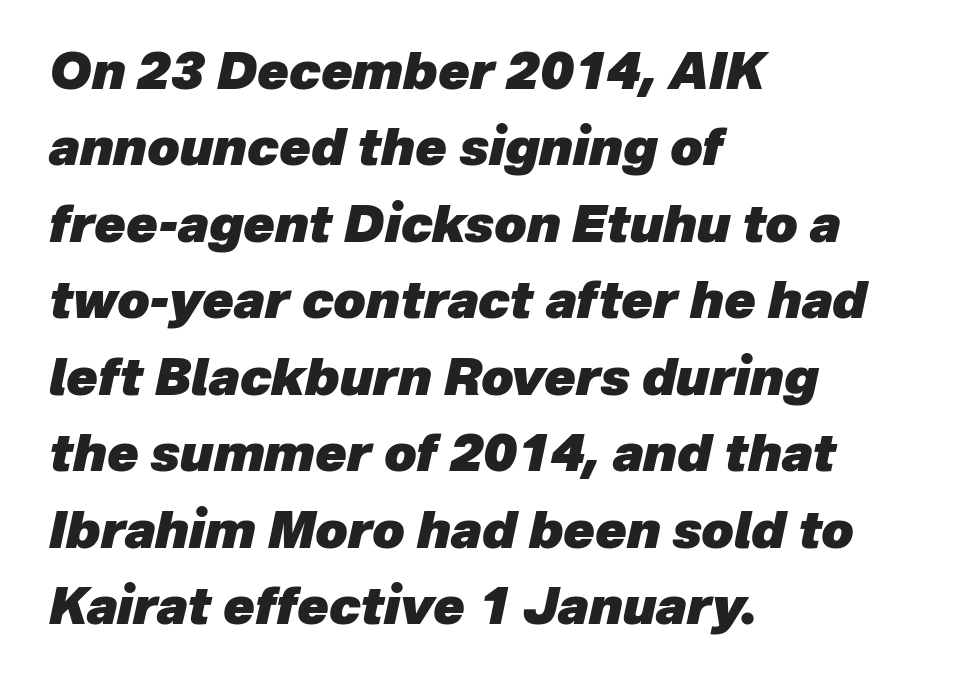
Q: Is the text bold? A: Yes.
Q: Is the text italic (slanted)? A: Yes, it leans right by about 12 degrees.
Q: Is the text underlined? A: No.
Q: How is the paragraph aligned? A: Left-aligned.
Q: Is the spacing between letters normal or unusually wide? A: Normal.
Q: Is the spacing between lines tight, normal or loose? A: Normal.
Q: Width (condensed, normal, or wide)? A: Normal.
Q: Stroke contrast? A: Low.
Q: x-height? A: Medium.
Q: Monospaced? A: No.
